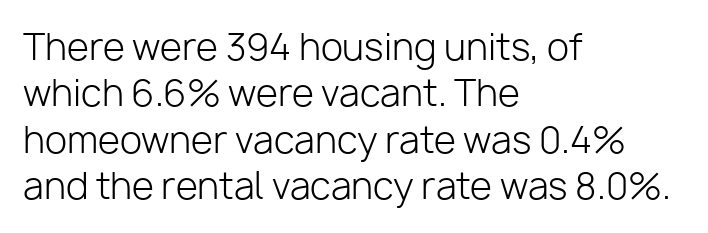
{"serif": "no", "italic": "no", "bold": "no", "weight": "light", "width": "normal", "stroke_contrast": "low", "x_height": "medium", "monospaced": "no", "underline": "no", "align": "left", "line_spacing": "normal", "line_spacing_ratio": 1.29, "letter_spacing": "normal", "letter_spacing_em": 0.0, "glyph_px": 36}
